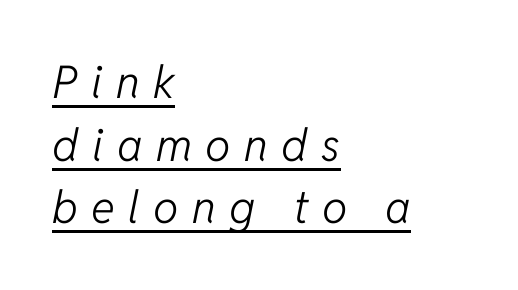
{"italic": "yes", "lean": "right", "slant_degrees": 11, "bold": "no", "weight": "light", "width": "normal", "stroke_contrast": "low", "x_height": "medium", "monospaced": "no", "underline": "yes", "align": "left", "line_spacing": "normal", "line_spacing_ratio": 1.39, "letter_spacing": "wide", "letter_spacing_em": 0.3, "glyph_px": 45}
